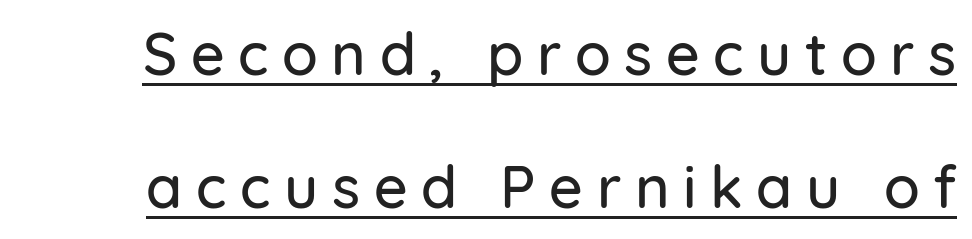
The image shows 59 px sans-serif type, upright; set loose line spacing (2.25x), unusually wide letter spacing (+0.23 em), underlined; low stroke contrast and a medium x-height.
